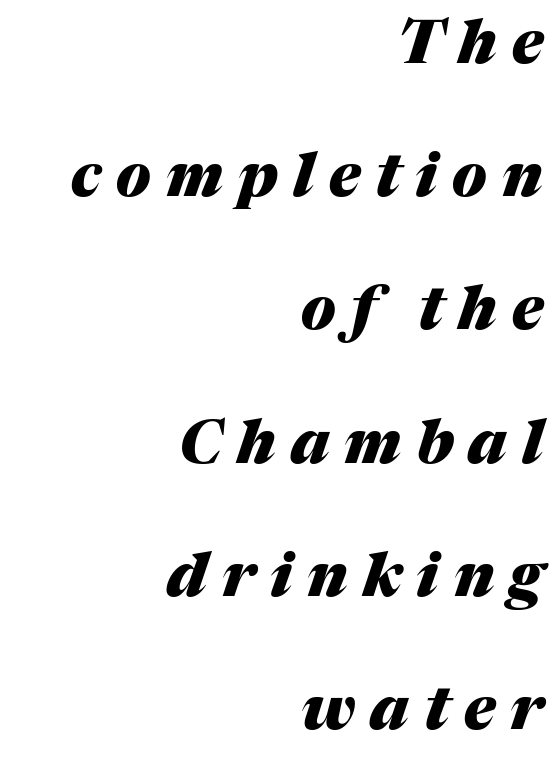
The designer dialed line spacing up above the default. Leftover space on each line is placed entirely before the opening word. The passage shown is typed in a proportional face where columns would drift. Check the space under the baseline: it is left empty. The line texture is sparse and dotted thanks to wide tracking.
